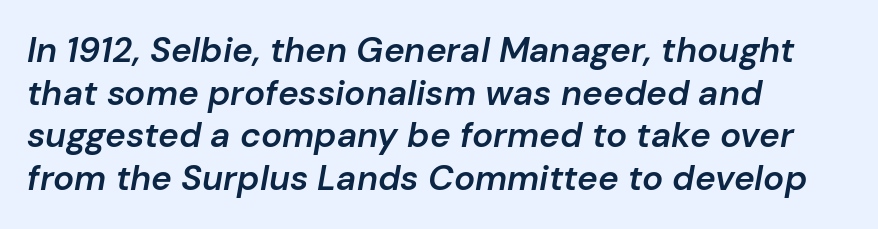
{"italic": "yes", "lean": "right", "slant_degrees": 10, "bold": "semi", "weight": "semibold", "width": "normal", "stroke_contrast": "low", "x_height": "medium", "monospaced": "no", "underline": "no", "align": "left", "line_spacing_ratio": 1.22, "letter_spacing": "normal", "letter_spacing_em": 0.0, "glyph_px": 35}
